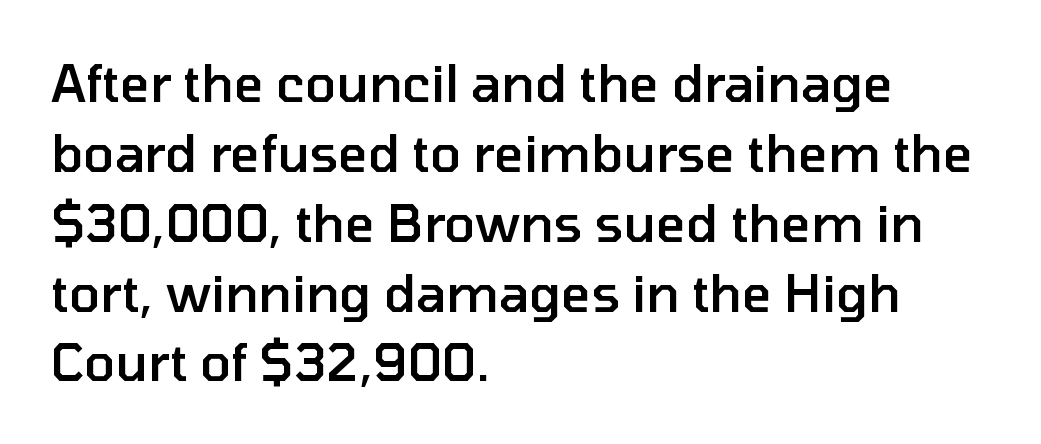
{"serif": "no", "italic": "no", "bold": "semi", "weight": "semibold", "width": "normal", "stroke_contrast": "low", "x_height": "medium", "monospaced": "no", "underline": "no", "align": "left", "line_spacing": "normal", "line_spacing_ratio": 1.37, "letter_spacing": "normal", "letter_spacing_em": 0.0, "glyph_px": 51}
